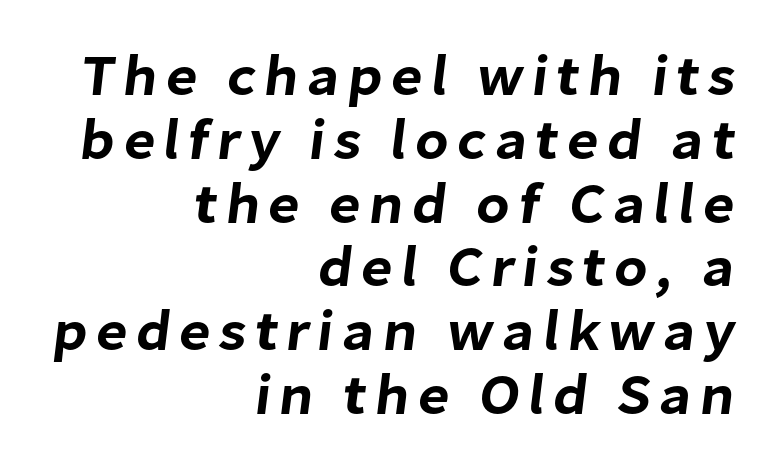
Note the varied advance widths — an 'i' is clearly narrower than an 'm'. The paragraph shown leans on its right margin. Descender tails drop into unmarked territory. In terms of letterform style, serifs are entirely absent.
